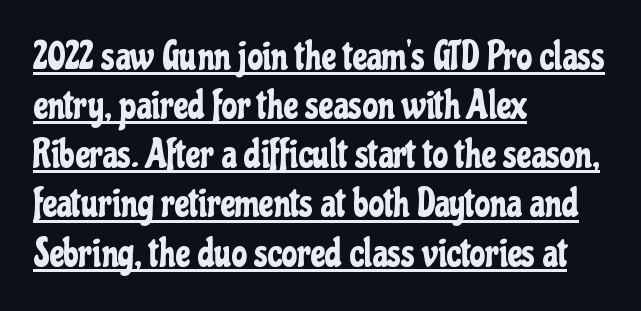
The typeface chosen for these lines omits serifs. Spacing between characters is what you'd get straight out of the box. These lines are rendered in a variable-pitch font. Style check: upright. Somebody hit Ctrl+U on this one — the words are underlined.
